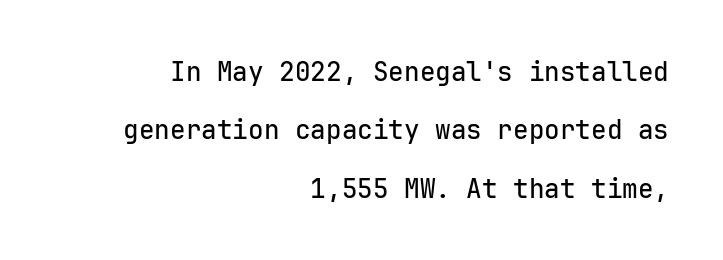
The image shows 26 px text type, upright; set right-aligned, loose line spacing (2.25x), normal letter spacing, not underlined.
